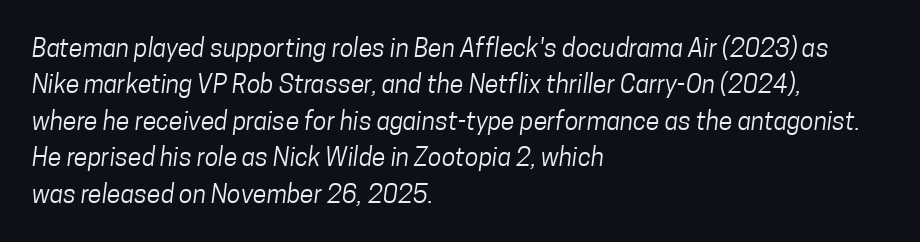
Q: Is the text bold? A: No.
Q: Is the text underlined? A: No.
Q: How is the paragraph aligned? A: Left-aligned.
Q: Is the spacing between letters normal or unusually wide? A: Normal.
Q: Is the spacing between lines tight, normal or loose? A: Normal.
